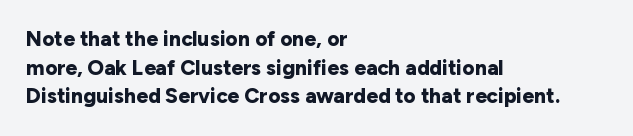
{"italic": "no", "bold": "yes", "underline": "no", "align": "left", "line_spacing": "normal", "line_spacing_ratio": 1.36, "letter_spacing": "normal", "letter_spacing_em": 0.0, "glyph_px": 21}
